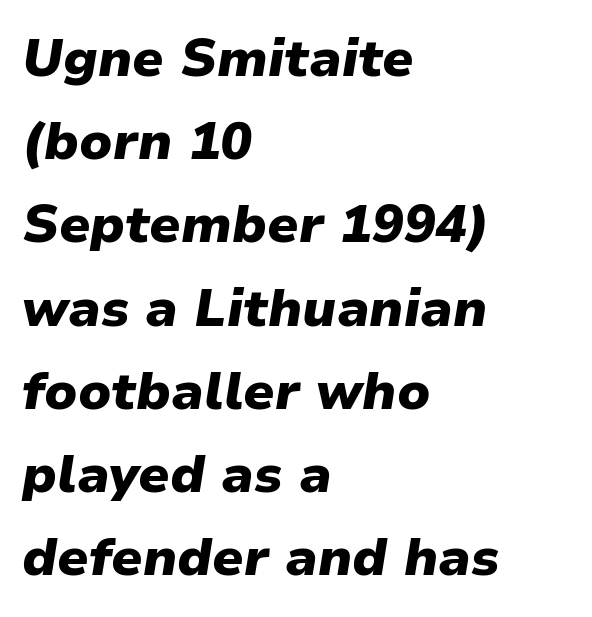
Q: Is the text bold? A: Yes.
Q: Is the text italic (slanted)? A: Yes, it leans right by about 9 degrees.
Q: Is the text underlined? A: No.
Q: How is the paragraph aligned? A: Left-aligned.
Q: Is the spacing between letters normal or unusually wide? A: Normal.
Q: Is the spacing between lines tight, normal or loose? A: Normal.
Q: Width (condensed, normal, or wide)? A: Normal.
Q: Stroke contrast? A: Low.
Q: x-height? A: Medium.
Q: Monospaced? A: No.
